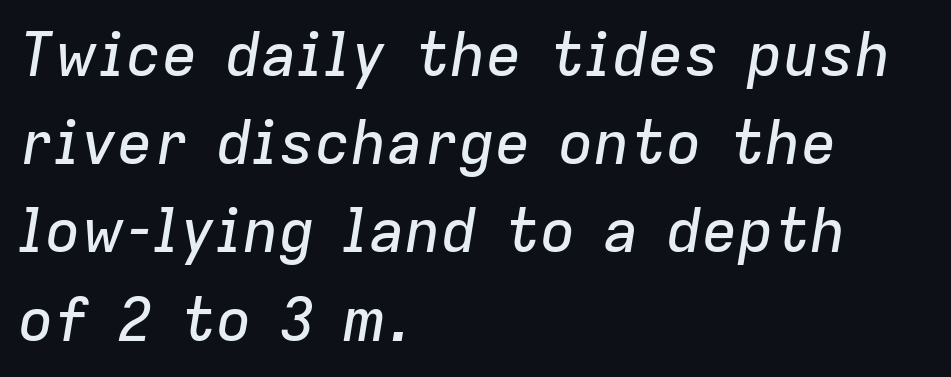
Q: Is the text italic (slanted)? A: Yes, it leans right by about 9 degrees.
Q: Is the text underlined? A: No.
Q: How is the paragraph aligned? A: Left-aligned.
Q: Is the spacing between letters normal or unusually wide? A: Normal.
Q: Is the spacing between lines tight, normal or loose? A: Normal.
Q: Width (condensed, normal, or wide)? A: Normal.
Q: Stroke contrast? A: Low.
Q: x-height? A: Medium.
Q: Monospaced? A: No.
